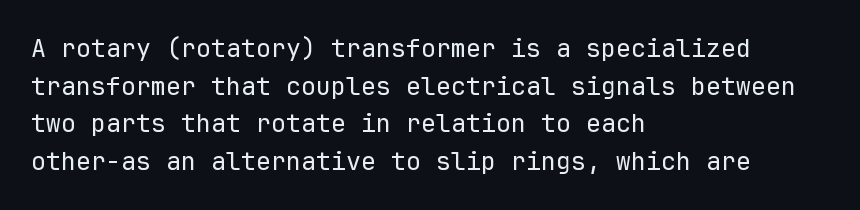
Q: Is the text bold? A: No.
Q: Is the text italic (slanted)? A: No, it is upright.
Q: Is the text underlined? A: No.
Q: How is the paragraph aligned? A: Left-aligned.
Q: Is the spacing between letters normal or unusually wide? A: Normal.
Q: Is the spacing between lines tight, normal or loose? A: Normal.
